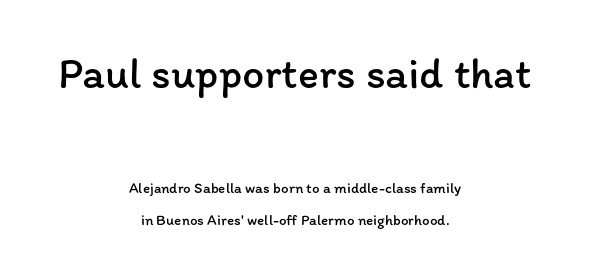
Varying glyph widths throughout — classic text-font behaviour. The more generous point size was reserved for the upper chunk. Each word holds together tightly as a unit, with standard inter-letter gaps. The weight would be labelled regular, book, light, or lighter still. The line-height multiplier appears high, well above default.
